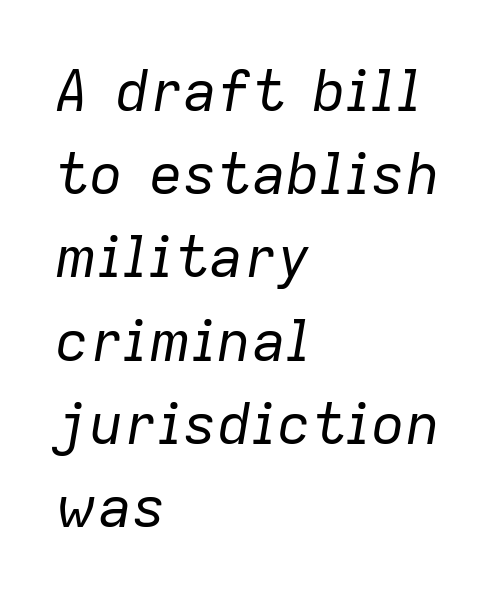
Q: Is the text bold? A: No.
Q: Is the text italic (slanted)? A: Yes, it leans right by about 9 degrees.
Q: Is the text underlined? A: No.
Q: How is the paragraph aligned? A: Left-aligned.
Q: Is the spacing between letters normal or unusually wide? A: Normal.
Q: Is the spacing between lines tight, normal or loose? A: Normal.
Q: Width (condensed, normal, or wide)? A: Normal.
Q: Stroke contrast? A: Low.
Q: x-height? A: Medium.
Q: Monospaced? A: No.
